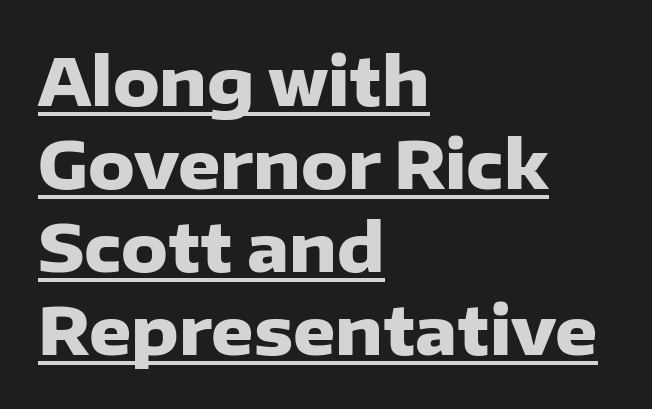
The image shows 66 px heavy sans-serif type, upright; set left-aligned, normal line spacing (1.26x), normal letter spacing, underlined; low stroke contrast and a medium x-height.
